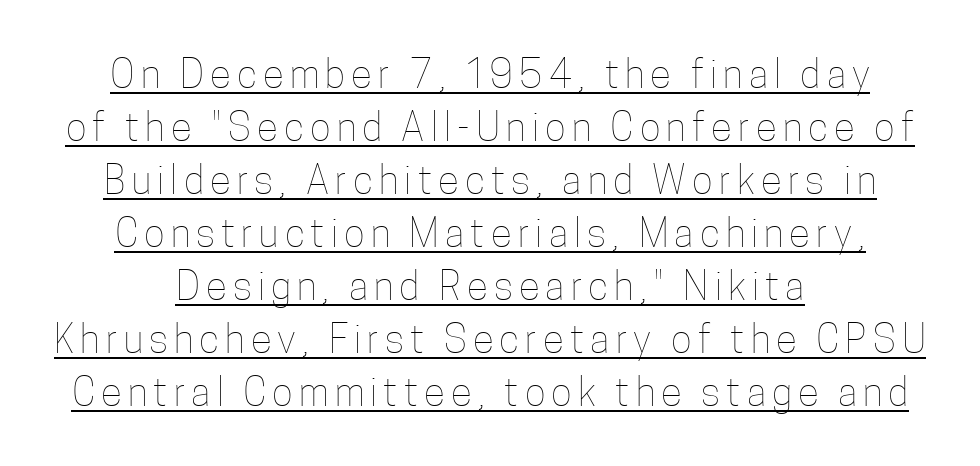
{"italic": "no", "bold": "no", "weight": "thin", "width": "condensed", "stroke_contrast": "low", "x_height": "medium", "monospaced": "no", "underline": "yes", "align": "center", "line_spacing": "normal", "line_spacing_ratio": 1.36, "glyph_px": 39}
